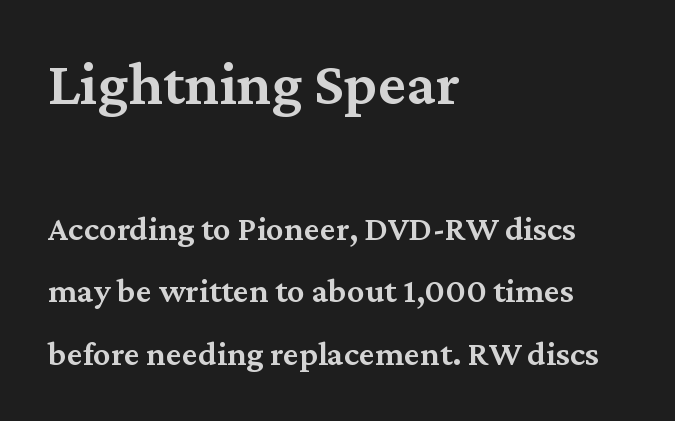
Q: Is the text bold? A: Semi-bold.
Q: Is the text italic (slanted)? A: No, it is upright.
Q: Is the typeface a serif or a sans-serif typeface? A: Serif.
Q: Is the text underlined? A: No.
Q: How is the paragraph aligned? A: Left-aligned.
Q: Is the spacing between letters normal or unusually wide? A: Normal.
Q: Which block of text is set in a larger size, the first (top) or the second (bottom)? A: The first (top) one.
Q: Width (condensed, normal, or wide)? A: Normal.
Q: Stroke contrast? A: Medium.
Q: x-height? A: Medium.
Q: Monospaced? A: No.
